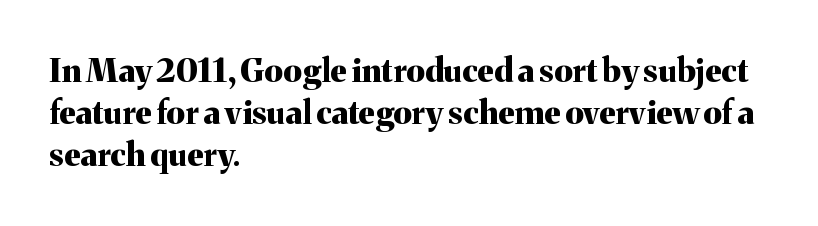
The image shows 33 px bold serif type, upright; set left-aligned, normal line spacing (1.28x), normal letter spacing, not underlined; medium stroke contrast and a medium x-height.
